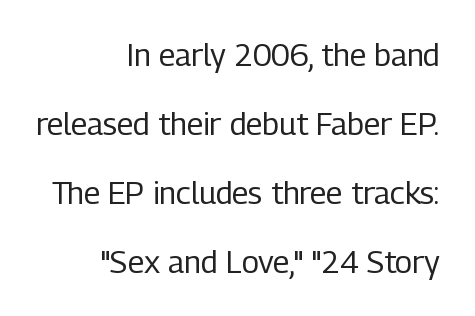
{"serif": "no", "italic": "no", "bold": "no", "weight": "regular", "width": "condensed", "stroke_contrast": "low", "x_height": "medium", "monospaced": "no", "underline": "no", "align": "right", "line_spacing": "loose", "line_spacing_ratio": 2.23, "letter_spacing": "normal", "letter_spacing_em": 0.0, "glyph_px": 31}
